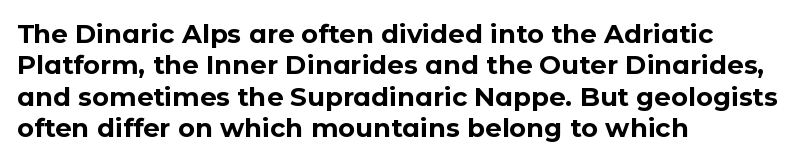
{"italic": "no", "bold": "yes", "underline": "no", "align": "left", "line_spacing_ratio": 1.21, "letter_spacing": "normal", "letter_spacing_em": 0.0, "glyph_px": 26}
